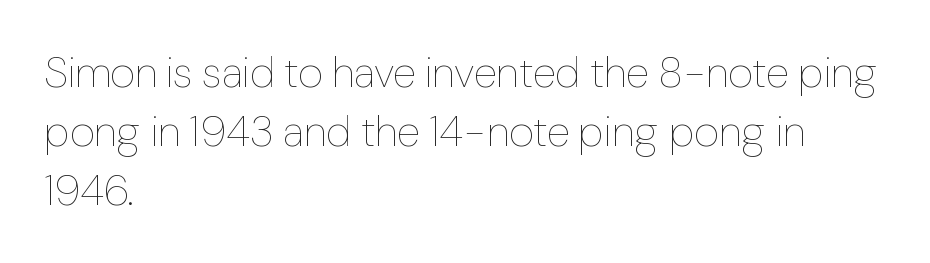
Q: Is the text bold? A: No.
Q: Is the text italic (slanted)? A: No, it is upright.
Q: Is the text underlined? A: No.
Q: How is the paragraph aligned? A: Left-aligned.
Q: Is the spacing between letters normal or unusually wide? A: Normal.
Q: Is the spacing between lines tight, normal or loose? A: Normal.
Q: Width (condensed, normal, or wide)? A: Normal.
Q: Stroke contrast? A: Low.
Q: x-height? A: Medium.
Q: Monospaced? A: No.
